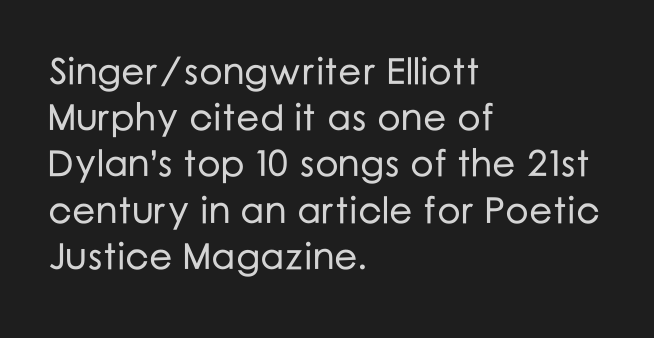
Q: Is the text italic (slanted)? A: No, it is upright.
Q: Is the typeface a serif or a sans-serif typeface? A: Sans-serif.
Q: Is the text underlined? A: No.
Q: How is the paragraph aligned? A: Left-aligned.
Q: Is the spacing between letters normal or unusually wide? A: Normal.
Q: Is the spacing between lines tight, normal or loose? A: Normal.
Q: Width (condensed, normal, or wide)? A: Normal.
Q: Stroke contrast? A: Low.
Q: x-height? A: Medium.
Q: Monospaced? A: No.
